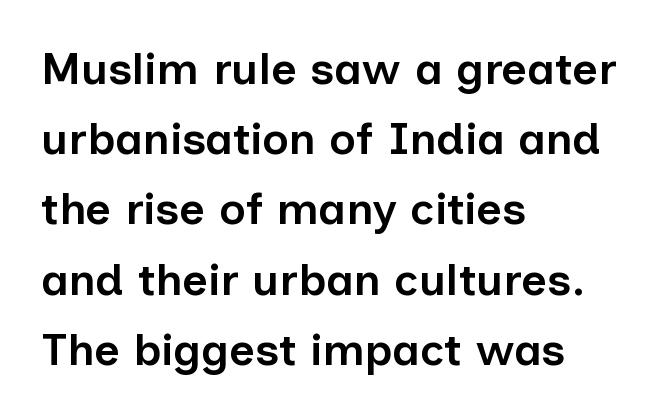
Q: Is the text bold? A: Semi-bold.
Q: Is the text italic (slanted)? A: No, it is upright.
Q: Is the typeface a serif or a sans-serif typeface? A: Sans-serif.
Q: Is the text underlined? A: No.
Q: How is the paragraph aligned? A: Left-aligned.
Q: Is the spacing between letters normal or unusually wide? A: Normal.
Q: Is the spacing between lines tight, normal or loose? A: Normal.
Q: Width (condensed, normal, or wide)? A: Normal.
Q: Stroke contrast? A: Low.
Q: x-height? A: Medium.
Q: Monospaced? A: No.
